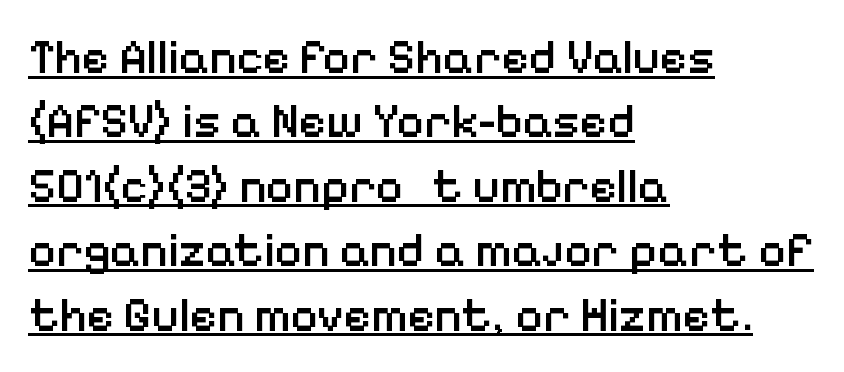
Q: Is the text bold? A: Semi-bold.
Q: Is the text italic (slanted)? A: No, it is upright.
Q: Is the typeface a serif or a sans-serif typeface? A: Sans-serif.
Q: Is the text underlined? A: Yes.
Q: How is the paragraph aligned? A: Left-aligned.
Q: Is the spacing between letters normal or unusually wide? A: Normal.
Q: Is the spacing between lines tight, normal or loose? A: Normal.
Q: Width (condensed, normal, or wide)? A: Normal.
Q: Stroke contrast? A: Low.
Q: x-height? A: Medium.
Q: Monospaced? A: No.
